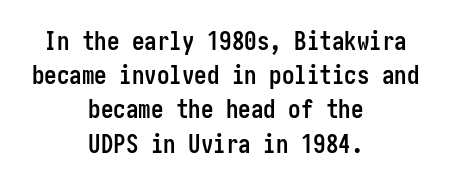
The image shows 25 px bold type, upright; set centered, normal line spacing (1.37x), normal letter spacing, not underlined.
